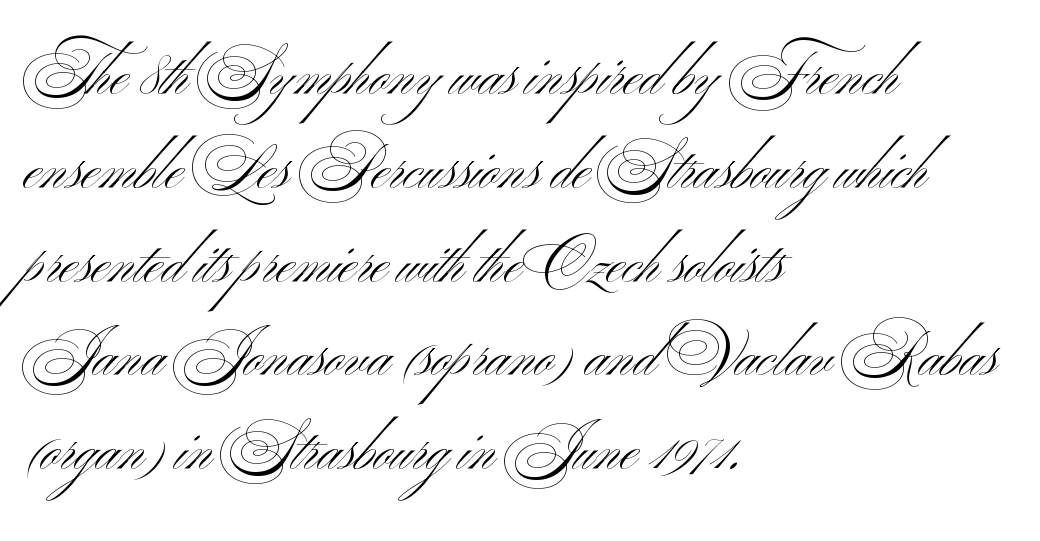
Proportional: the letters do not fall into vertical columns. The text was rendered using a sans face with plain stroke endings. The rag falls on the right side of this text block.
